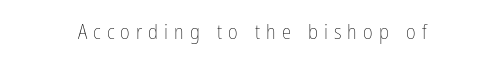
{"italic": "no", "bold": "no", "underline": "no", "letter_spacing": "wide", "letter_spacing_em": 0.29, "glyph_px": 21}
